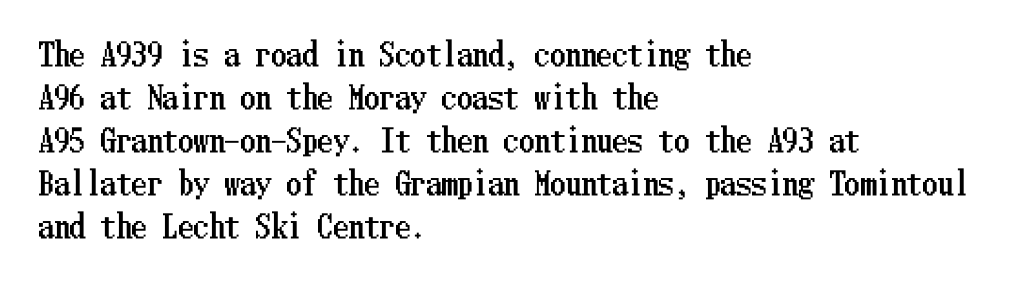
{"italic": "no", "width": "condensed", "stroke_contrast": "low", "x_height": "medium", "underline": "no", "align": "left", "line_spacing": "normal", "line_spacing_ratio": 1.39, "letter_spacing": "normal", "letter_spacing_em": 0.0, "glyph_px": 31}
